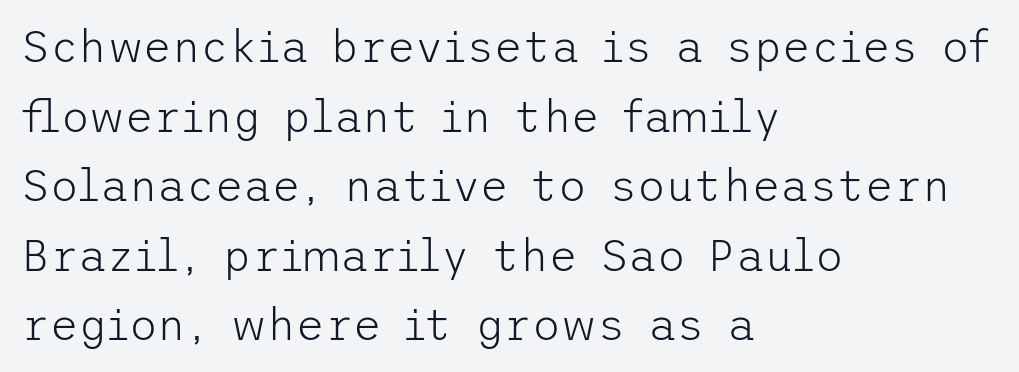
{"serif": "no", "italic": "no", "bold": "no", "weight": "light", "width": "normal", "stroke_contrast": "low", "x_height": "medium", "underline": "no", "align": "left", "line_spacing": "normal", "line_spacing_ratio": 1.58, "letter_spacing": "normal", "letter_spacing_em": 0.0, "glyph_px": 44}
